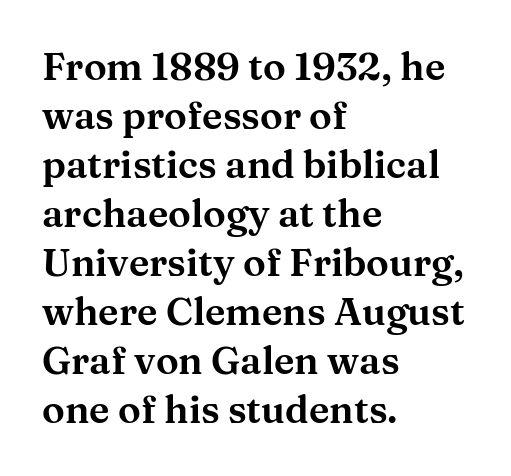
Nothing unusual about the tracking: characters are spaced as the font intends. These lines stack with their left ends in a neat column. Reading down the column, the eye jumps a familiar distance to each next line. The font's upright variant was chosen for this text. A typesetter would call this proportional, since set widths differ per character. No word sits above an underline.
